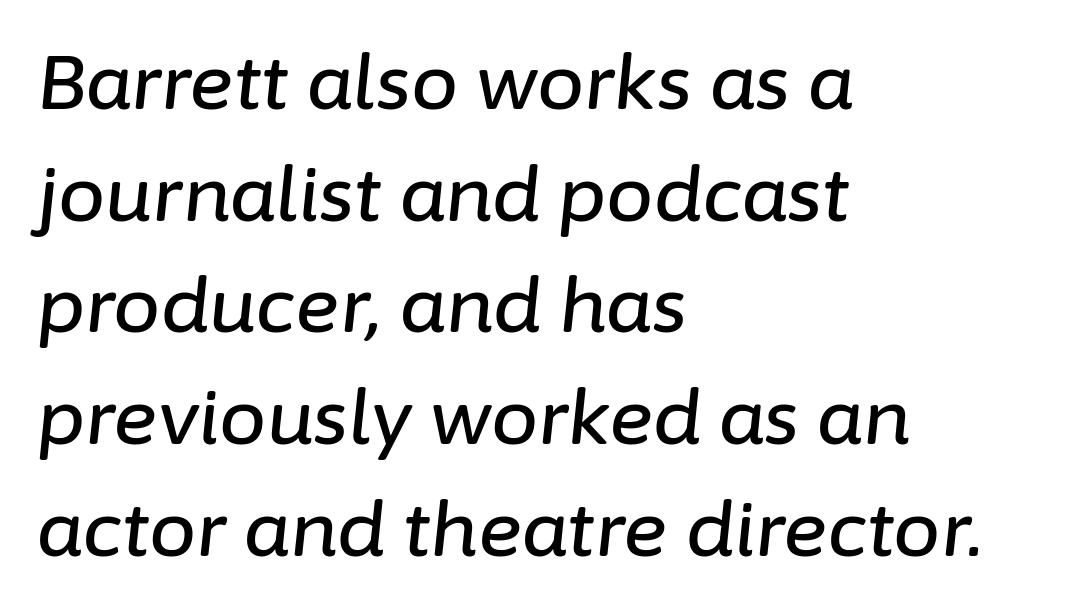
Horizontally, the lines are justified to the leading edge only. Spacing between characters is what you'd get straight out of the box. The specimen reads as italic at a glance. Spacing verdict: proportional, widths tailored to each character. Interline gaps are of average width in this sample. Descenders are the only things crossing below the line.
